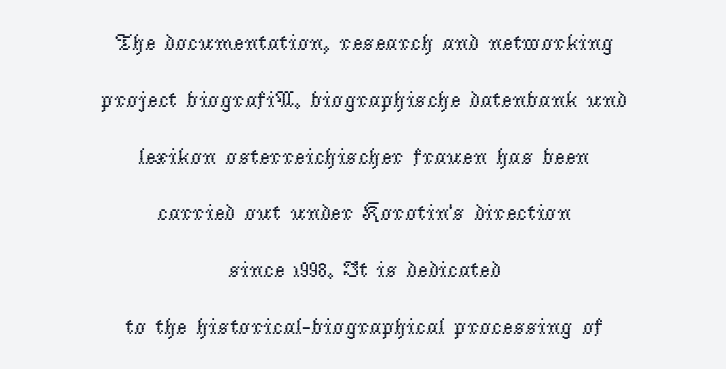
The passage shown has conventional tracking throughout. Casual observation: everything's sitting right in the middle. On a weight scale, this lands at 450 or below. Vertical strokes here are truly vertical. Nobody drew a line under any word here.
